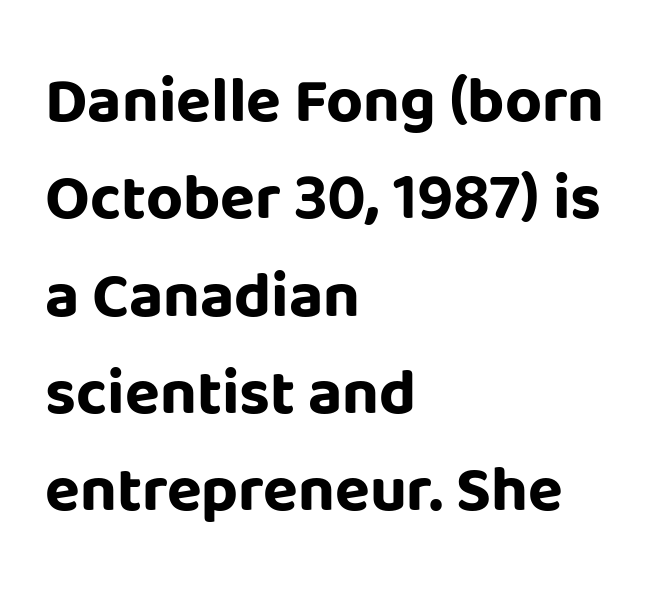
Line spacing here is normal. The strokes are fattened all the way to bold. Descenders are the only things crossing below the line. This sample has the flowing, uneven cadence of proportional lettering.
